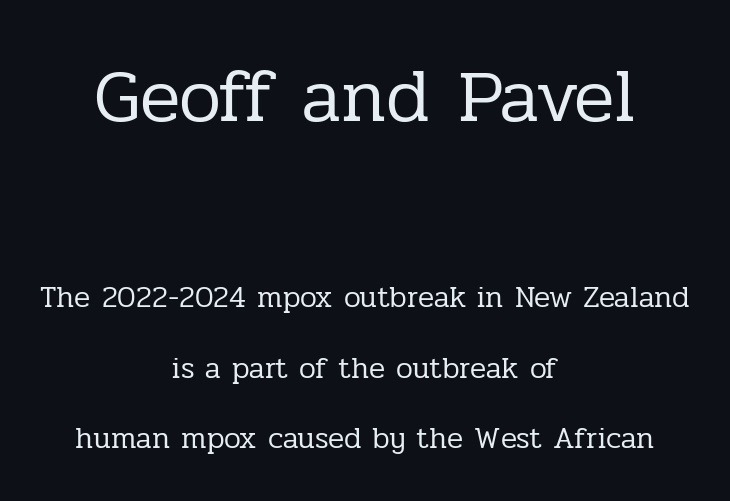
Look at the tracking — it's just the regular setting, nothing added. The specimen reads as upright at a glance. What's the leading like? Stretched, with rows far apart. The glyphs are unaccompanied by any horizontal stroke below them. Each letter keeps its own natural width here, so spacing adapts to shape. Compare the two chunks: the upper has the greater cap height.
